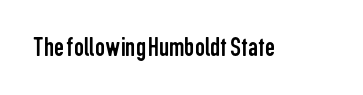
Q: Is the text bold? A: No.
Q: Is the text italic (slanted)? A: No, it is upright.
Q: Is the typeface a serif or a sans-serif typeface? A: Sans-serif.
Q: Is the text underlined? A: No.
Q: Is the spacing between letters normal or unusually wide? A: Normal.
Q: Width (condensed, normal, or wide)? A: Condensed.
Q: Stroke contrast? A: Low.
Q: x-height? A: Medium.
Q: Monospaced? A: No.
